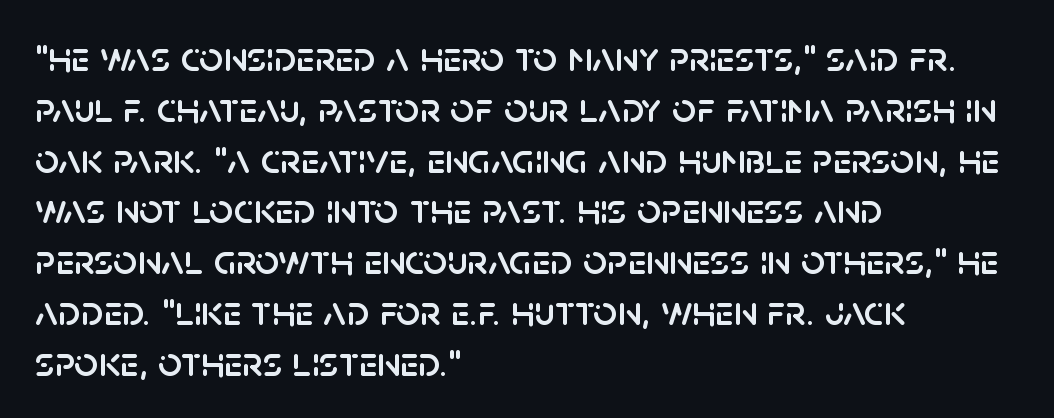
The image shows 42 px sans-serif type, upright; set left-aligned, line spacing 1.21x, normal letter spacing, not underlined; low stroke contrast and a large x-height.
